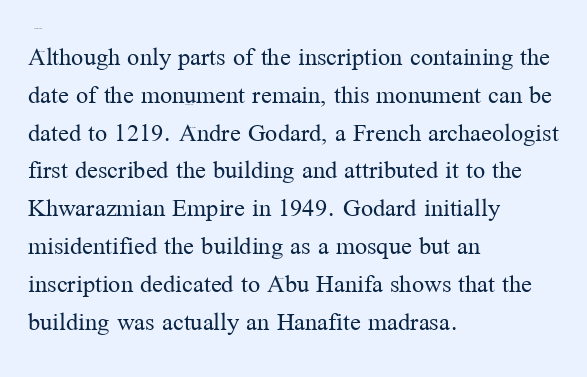
{"italic": "no", "bold": "no", "underline": "no", "align": "left", "line_spacing": "normal", "line_spacing_ratio": 1.4, "letter_spacing": "normal", "letter_spacing_em": 0.0, "glyph_px": 27}
